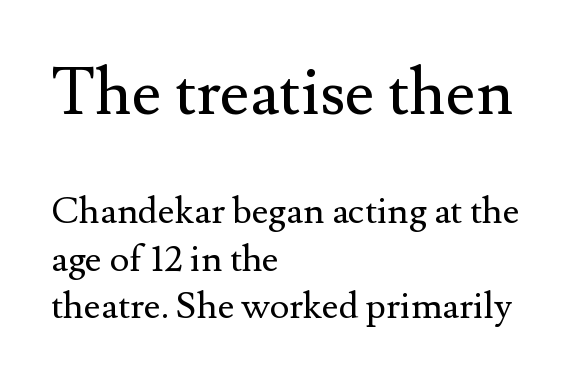
The image shows 65 px regular-weight serif type, upright; set left-aligned, normal line spacing (1.29x), normal letter spacing, not underlined; the first (top) block is 1.76x larger; medium stroke contrast and a small x-height.
